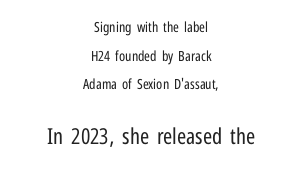
Q: Is the text bold? A: No.
Q: Is the text italic (slanted)? A: No, it is upright.
Q: Is the text underlined? A: No.
Q: How is the paragraph aligned? A: Centered.
Q: Is the spacing between letters normal or unusually wide? A: Normal.
Q: Is the spacing between lines tight, normal or loose? A: Loose.
Q: Which block of text is set in a larger size, the first (top) or the second (bottom)? A: The second (bottom) one.
